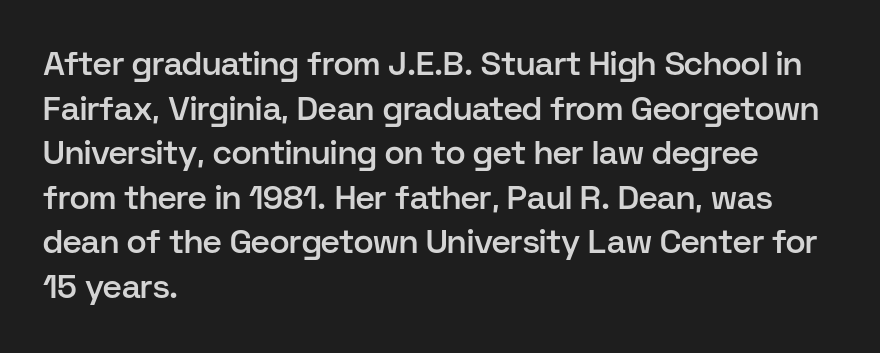
{"serif": "no", "italic": "no", "bold": "semi", "weight": "semibold", "width": "normal", "stroke_contrast": "low", "x_height": "medium", "monospaced": "no", "underline": "no", "align": "left", "line_spacing": "normal", "line_spacing_ratio": 1.35, "letter_spacing": "normal", "letter_spacing_em": 0.0, "glyph_px": 33}
